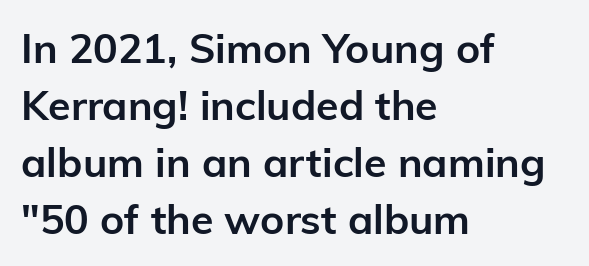
Q: Is the text bold? A: Yes.
Q: Is the text italic (slanted)? A: No, it is upright.
Q: Is the typeface a serif or a sans-serif typeface? A: Sans-serif.
Q: Is the text underlined? A: No.
Q: How is the paragraph aligned? A: Left-aligned.
Q: Is the spacing between letters normal or unusually wide? A: Normal.
Q: Is the spacing between lines tight, normal or loose? A: Normal.
Q: Width (condensed, normal, or wide)? A: Normal.
Q: Stroke contrast? A: Low.
Q: x-height? A: Medium.
Q: Monospaced? A: No.
